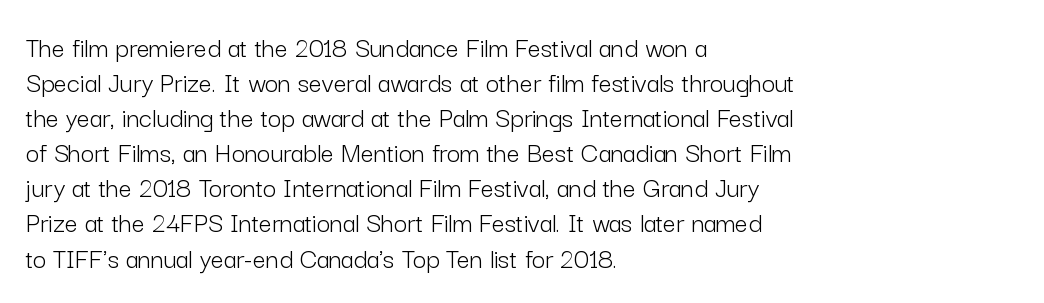
Only glyphs here, with clear space below each row. The typesetter chose a ragged-right arrangement here. This sample has the flowing, uneven cadence of proportional lettering. This sample uses plain, unmodified letter spacing.
